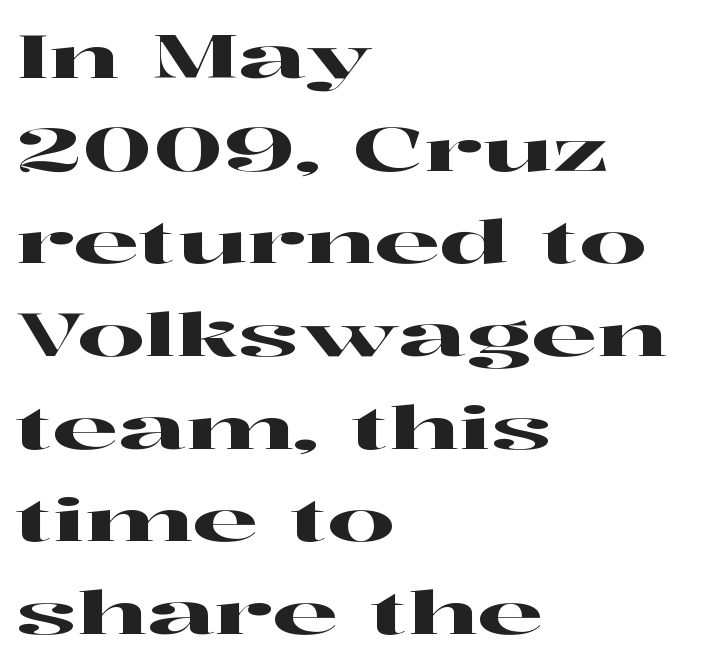
{"serif": "yes", "italic": "no", "width": "wide", "stroke_contrast": "high", "x_height": "medium", "monospaced": "no", "underline": "no", "align": "left", "line_spacing": "normal", "line_spacing_ratio": 1.57, "letter_spacing": "normal", "letter_spacing_em": 0.0, "glyph_px": 59}
